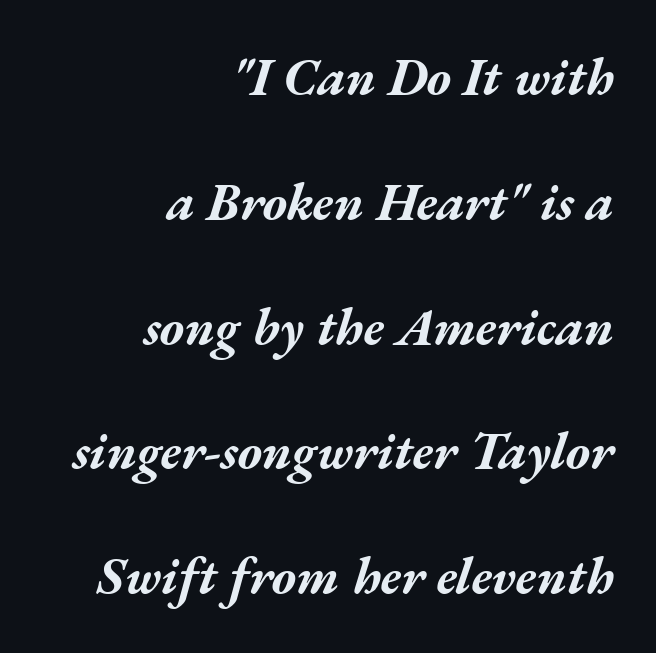
Q: Is the text bold? A: Yes.
Q: Is the text italic (slanted)? A: Yes, it leans right by about 17 degrees.
Q: Is the text underlined? A: No.
Q: How is the paragraph aligned? A: Right-aligned.
Q: Is the spacing between letters normal or unusually wide? A: Normal.
Q: Is the spacing between lines tight, normal or loose? A: Loose.
Q: Width (condensed, normal, or wide)? A: Wide.
Q: Stroke contrast? A: Medium.
Q: x-height? A: Medium.
Q: Monospaced? A: No.
